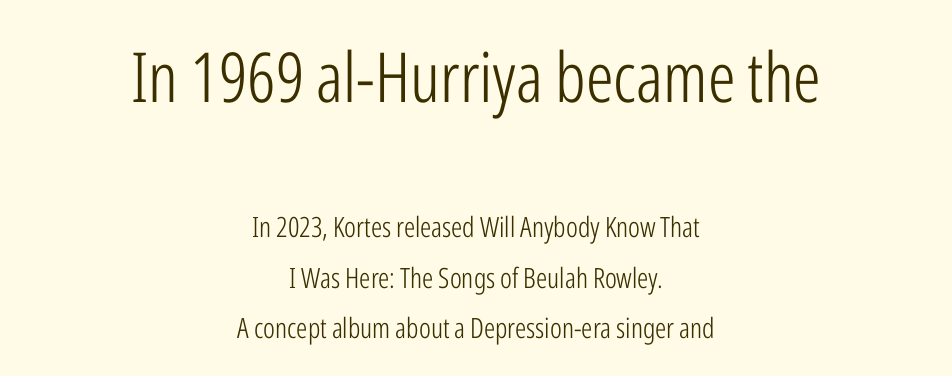
Stroke terminals: plain, sans-serif. Rule under the text: the space is simply empty. Typesetter's note — upper block bumped up in size, lower block left smaller. Looks like regular typesetting: each glyph gets only the width it needs.
